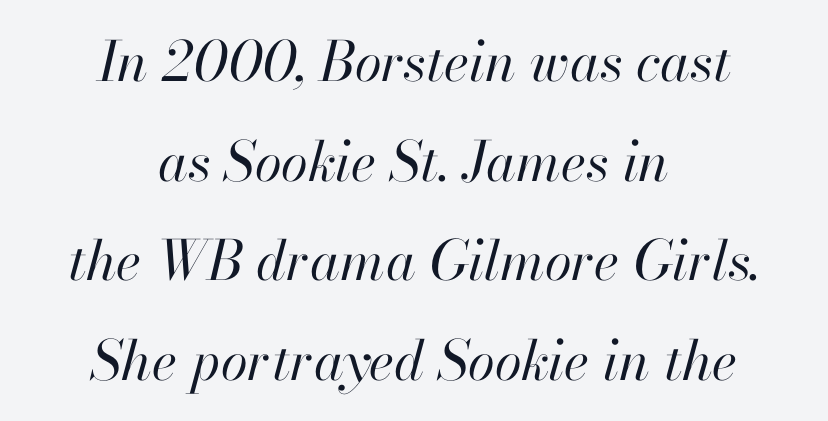
What stands out about the letter spacing? Nothing — it is the standard amount. The rag falls on both sides of this text block equally. No heavy texture on the line: the type isn't bold. Check the space under the baseline: it is left empty. The passage shown is typed in a proportional face where columns would drift.
